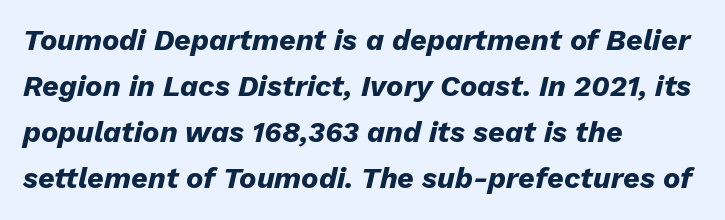
{"italic": "yes", "lean": "right", "slant_degrees": 13, "bold": "yes", "weight": "heavy", "width": "normal", "stroke_contrast": "low", "x_height": "medium", "monospaced": "no", "underline": "no", "align": "left", "line_spacing": "normal", "line_spacing_ratio": 1.59, "letter_spacing": "normal", "letter_spacing_em": 0.0, "glyph_px": 29}
